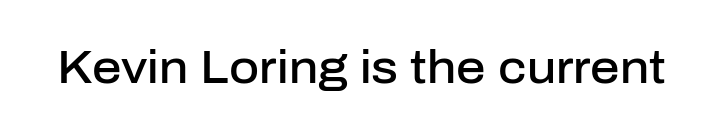
The image shows 46 px semibold sans-serif type, upright; set normal letter spacing, not underlined; low stroke contrast and a medium x-height.
